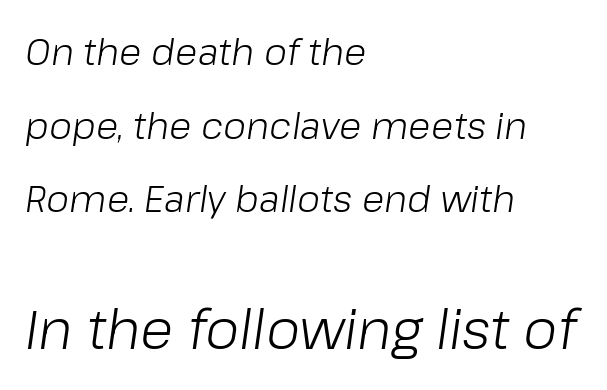
{"italic": "yes", "lean": "right", "slant_degrees": 8, "bold": "no", "weight": "light", "width": "normal", "stroke_contrast": "low", "x_height": "medium", "monospaced": "no", "underline": "no", "align": "left", "line_spacing": "loose", "line_spacing_ratio": 1.99, "letter_spacing": "normal", "letter_spacing_em": 0.0, "larger_block": "second", "size_ratio": 1.49, "glyph_px": 55}
